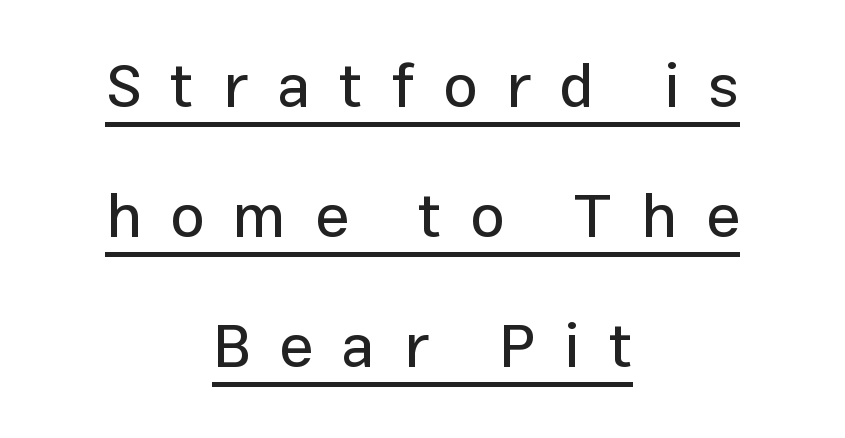
Q: Is the text italic (slanted)? A: No, it is upright.
Q: Is the typeface a serif or a sans-serif typeface? A: Sans-serif.
Q: Is the text underlined? A: Yes.
Q: How is the paragraph aligned? A: Centered.
Q: Is the spacing between letters normal or unusually wide? A: Unusually wide.
Q: Is the spacing between lines tight, normal or loose? A: Loose.
Q: Width (condensed, normal, or wide)? A: Normal.
Q: Stroke contrast? A: Low.
Q: x-height? A: Medium.
Q: Monospaced? A: No.
